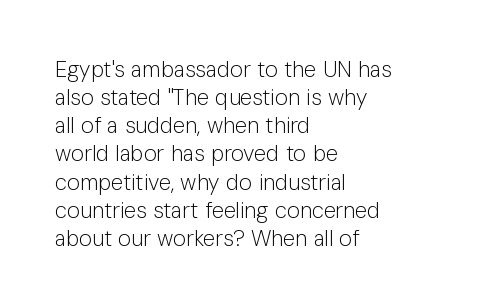
Q: Is the text bold? A: No.
Q: Is the text italic (slanted)? A: No, it is upright.
Q: Is the text underlined? A: No.
Q: How is the paragraph aligned? A: Left-aligned.
Q: Is the spacing between letters normal or unusually wide? A: Normal.
Q: Is the spacing between lines tight, normal or loose? A: Normal.
